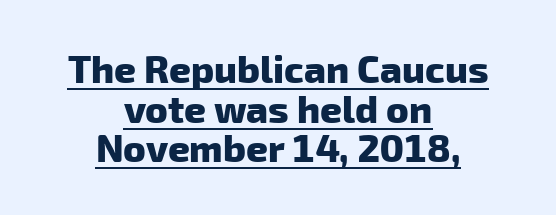
Thick stems and heavy bowls — unmistakably bold. Rows of type sit shoulder to shoulder in the vertical direction. Spacing verdict: proportional, widths tailored to each character. Somebody hit Ctrl+U on this one — the words are underlined.
